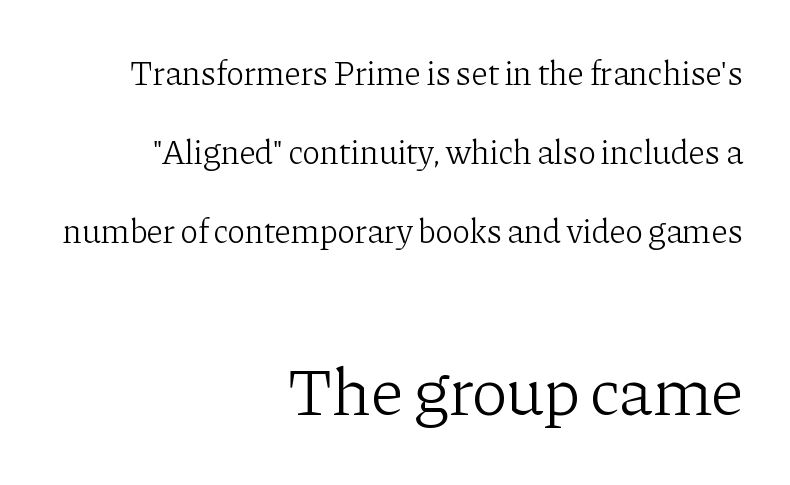
Q: Is the text bold? A: No.
Q: Is the text italic (slanted)? A: No, it is upright.
Q: Is the typeface a serif or a sans-serif typeface? A: Serif.
Q: Is the text underlined? A: No.
Q: How is the paragraph aligned? A: Right-aligned.
Q: Is the spacing between letters normal or unusually wide? A: Normal.
Q: Is the spacing between lines tight, normal or loose? A: Loose.
Q: Which block of text is set in a larger size, the first (top) or the second (bottom)? A: The second (bottom) one.
Q: Width (condensed, normal, or wide)? A: Normal.
Q: Stroke contrast? A: Low.
Q: x-height? A: Medium.
Q: Monospaced? A: No.
